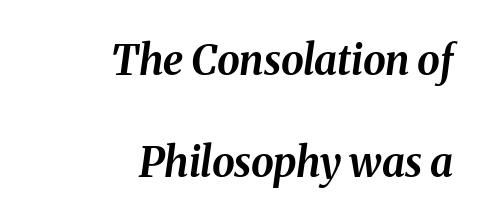
The image shows 41 px bold type, italic (leaning right); set right-aligned, loose line spacing (2.49x), normal letter spacing, not underlined; medium stroke contrast and a medium x-height.
